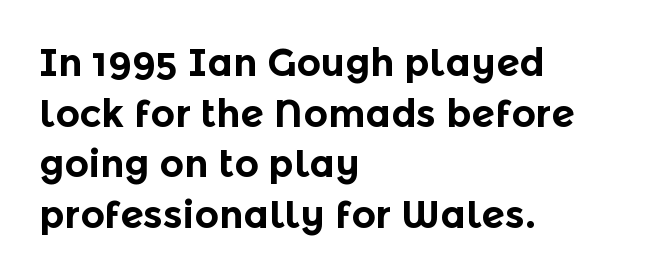
{"serif": "no", "italic": "no", "bold": "yes", "weight": "bold", "width": "normal", "x_height": "medium", "monospaced": "no", "underline": "no", "align": "left", "line_spacing": "normal", "line_spacing_ratio": 1.33, "letter_spacing": "normal", "letter_spacing_em": 0.0, "glyph_px": 38}
